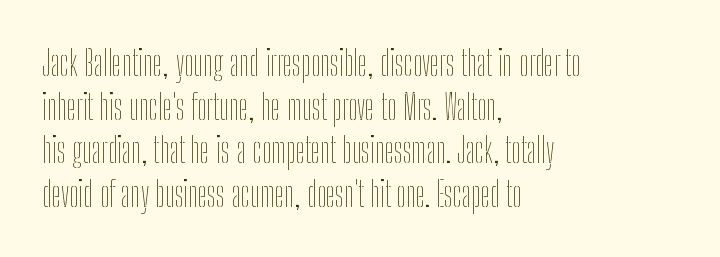
The image shows 34 px thin, condensed type, upright; set left-aligned, normal line spacing (1.28x), normal letter spacing, not underlined; low stroke contrast and a medium x-height.
